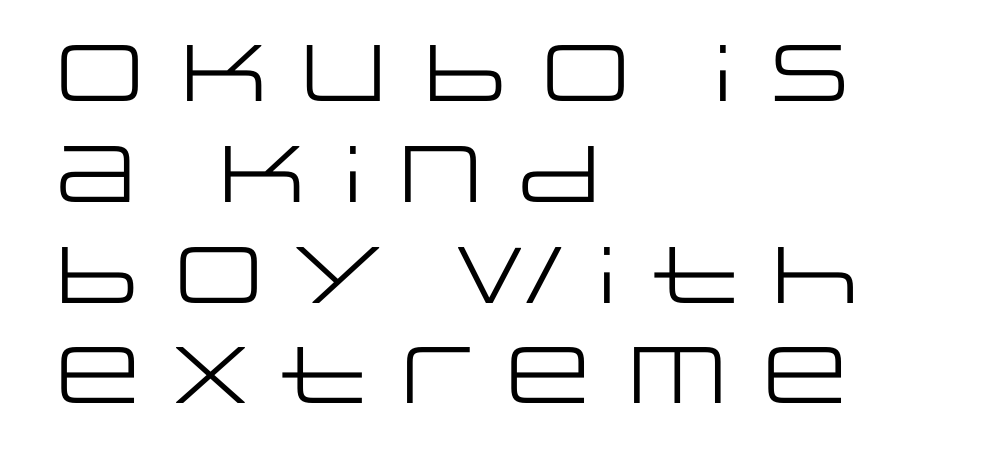
Decoration check: the copy has no underline. Unlike a traditional serif, this face leaves its strokes unadorned. This rendering leaves character spacing at its baseline value. Whoever set this chose a conventional vertical rhythm. Characters remain perfectly vertical along every line. Here the designer chose a conventional face with non-uniform glyph widths.
